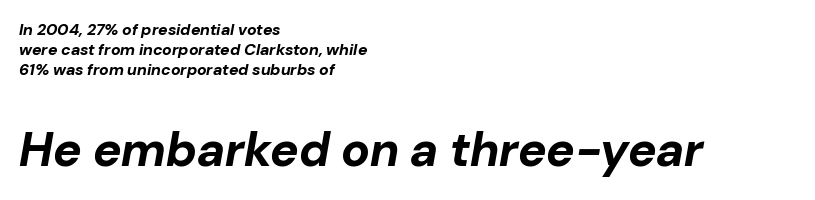
Q: Is the text bold? A: Yes.
Q: Is the text italic (slanted)? A: Yes, it leans right by about 10 degrees.
Q: Is the text underlined? A: No.
Q: How is the paragraph aligned? A: Left-aligned.
Q: Is the spacing between letters normal or unusually wide? A: Normal.
Q: Is the spacing between lines tight, normal or loose? A: Normal.
Q: Which block of text is set in a larger size, the first (top) or the second (bottom)? A: The second (bottom) one.
Q: Width (condensed, normal, or wide)? A: Normal.
Q: Stroke contrast? A: Low.
Q: x-height? A: Medium.
Q: Monospaced? A: No.
